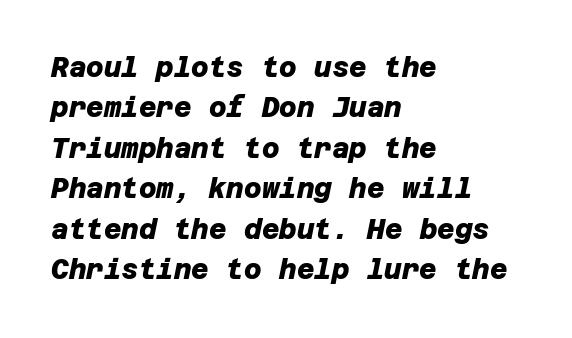
{"bold": "yes", "underline": "no", "align": "left", "line_spacing": "normal", "line_spacing_ratio": 1.5, "letter_spacing": "normal", "letter_spacing_em": 0.0, "glyph_px": 27}
